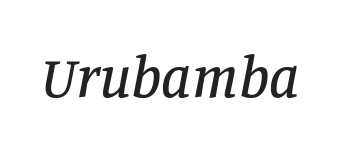
The image shows 58 px serif type, italic (leaning right); set normal letter spacing, not underlined; low stroke contrast and a large x-height.
